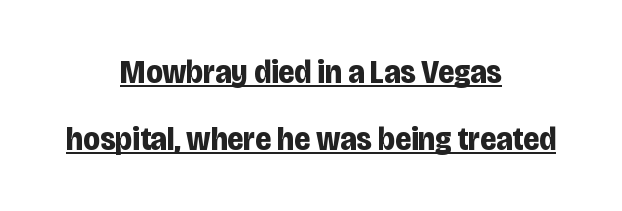
{"serif": "no", "italic": "no", "bold": "yes", "weight": "bold", "width": "condensed", "stroke_contrast": "low", "x_height": "large", "monospaced": "no", "underline": "yes", "align": "center", "line_spacing": "loose", "line_spacing_ratio": 2.02, "letter_spacing": "normal", "letter_spacing_em": 0.0, "glyph_px": 33}
